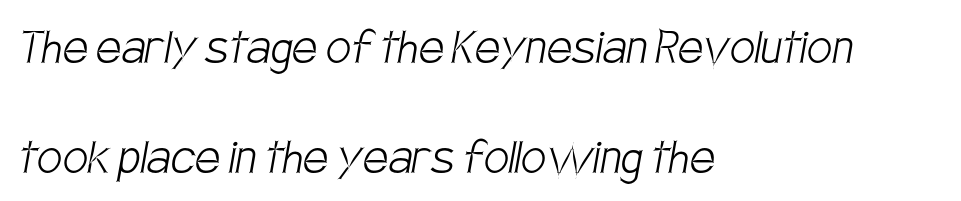
Caption: face not bold, strokes unweighted. Short and long lines alike share a common starting point at left. Proportional: the letters do not fall into vertical columns. What kind of face is this? One without serifs — a sans.
